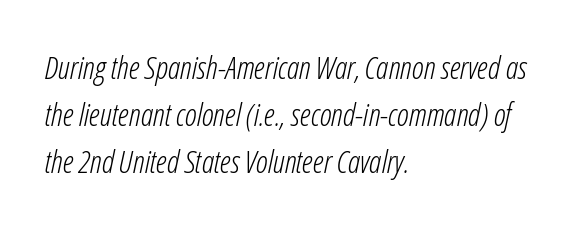
Q: Is the text bold? A: No.
Q: Is the text italic (slanted)? A: Yes, it leans right by about 12 degrees.
Q: Is the text underlined? A: No.
Q: How is the paragraph aligned? A: Left-aligned.
Q: Is the spacing between letters normal or unusually wide? A: Normal.
Q: Is the spacing between lines tight, normal or loose? A: Normal.
Q: Width (condensed, normal, or wide)? A: Condensed.
Q: Stroke contrast? A: Low.
Q: x-height? A: Medium.
Q: Monospaced? A: No.
